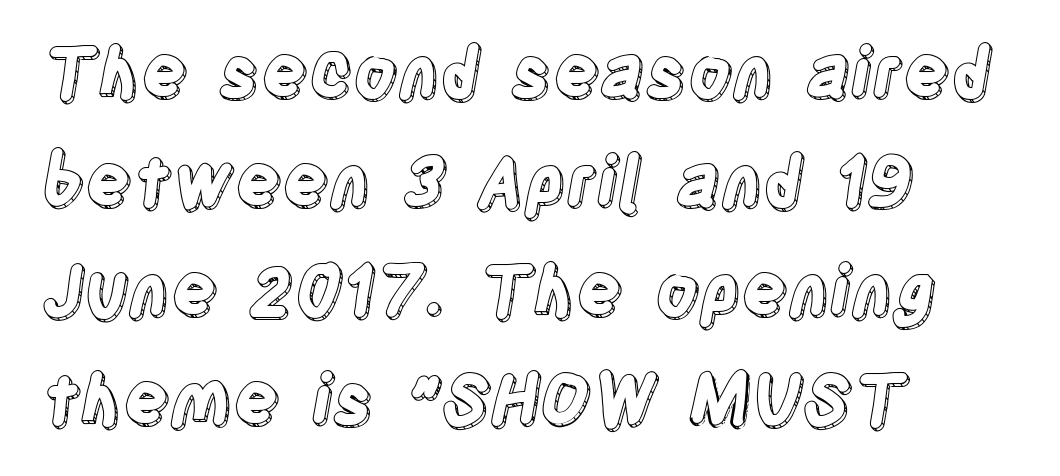
Q: Is the text italic (slanted)? A: Yes.
Q: Is the text underlined? A: No.
Q: How is the paragraph aligned? A: Left-aligned.
Q: Is the spacing between letters normal or unusually wide? A: Normal.
Q: Is the spacing between lines tight, normal or loose? A: Normal.
Q: Width (condensed, normal, or wide)? A: Condensed.
Q: x-height? A: Large.
Q: Monospaced? A: No.
